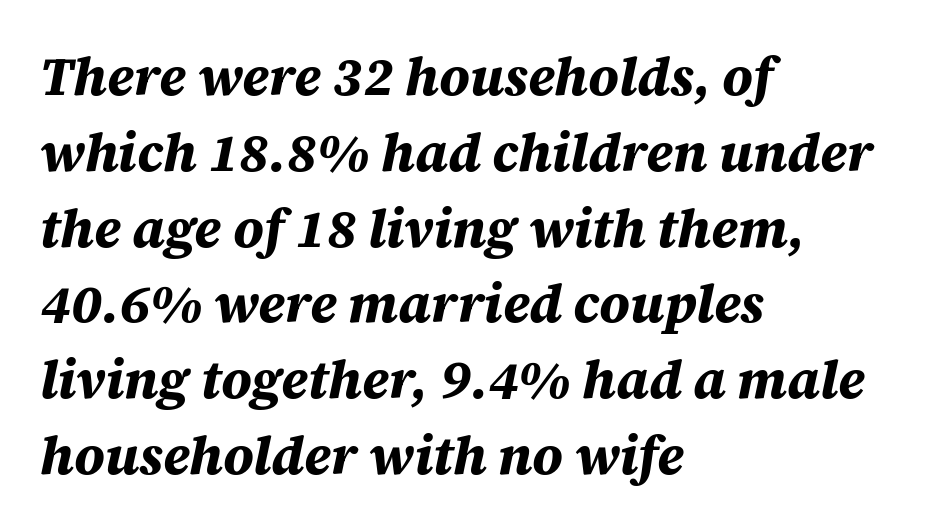
Q: Is the text bold? A: Yes.
Q: Is the text italic (slanted)? A: Yes, it leans right by about 12 degrees.
Q: Is the text underlined? A: No.
Q: How is the paragraph aligned? A: Left-aligned.
Q: Is the spacing between letters normal or unusually wide? A: Normal.
Q: Is the spacing between lines tight, normal or loose? A: Normal.
Q: Width (condensed, normal, or wide)? A: Normal.
Q: Stroke contrast? A: Medium.
Q: x-height? A: Large.
Q: Monospaced? A: No.
